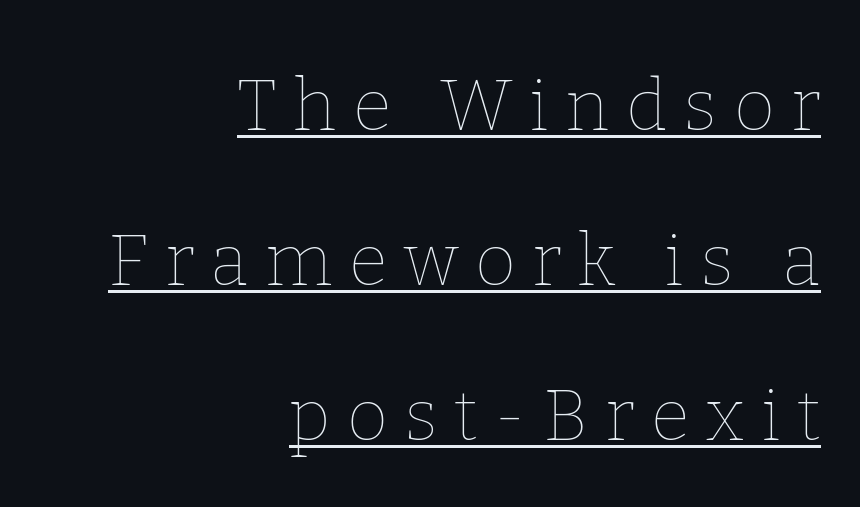
{"italic": "no", "bold": "no", "weight": "thin", "width": "normal", "stroke_contrast": "low", "x_height": "medium", "monospaced": "no", "underline": "yes", "align": "right", "line_spacing": "loose", "line_spacing_ratio": 2.18, "letter_spacing": "wide", "letter_spacing_em": 0.23, "glyph_px": 71}
